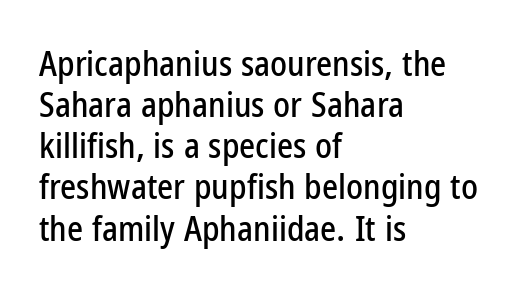
The image shows 34 px condensed sans-serif type, upright; set left-aligned, line spacing 1.21x, normal letter spacing, not underlined; low stroke contrast and a medium x-height.
